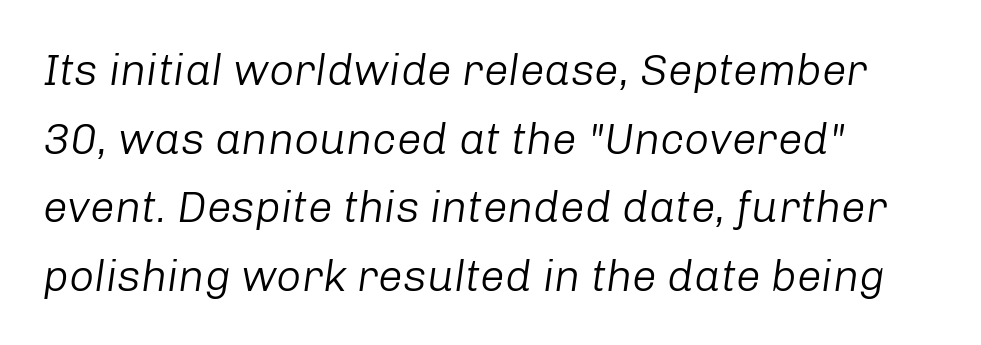
The image shows 44 px light type, italic (leaning right); set left-aligned, normal line spacing (1.56x), normal letter spacing, not underlined; low stroke contrast and a medium x-height.
